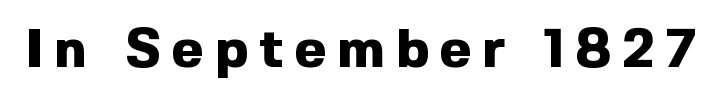
The image shows 54 px heavy sans-serif type, upright; set unusually wide letter spacing (+0.21 em), not underlined; a medium x-height.
